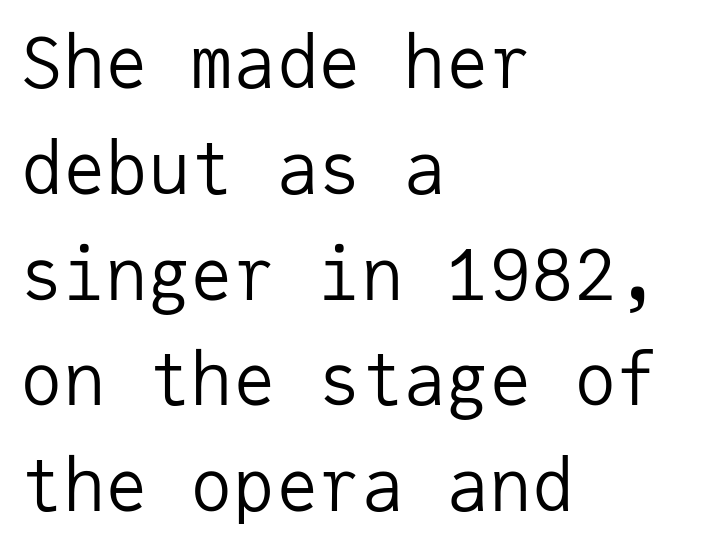
Q: Is the text bold? A: No.
Q: Is the text italic (slanted)? A: No, it is upright.
Q: Is the typeface a serif or a sans-serif typeface? A: Sans-serif.
Q: Is the text underlined? A: No.
Q: How is the paragraph aligned? A: Left-aligned.
Q: Is the spacing between letters normal or unusually wide? A: Normal.
Q: Is the spacing between lines tight, normal or loose? A: Normal.
Q: Width (condensed, normal, or wide)? A: Normal.
Q: Stroke contrast? A: Low.
Q: x-height? A: Medium.
Q: Monospaced? A: Yes.
